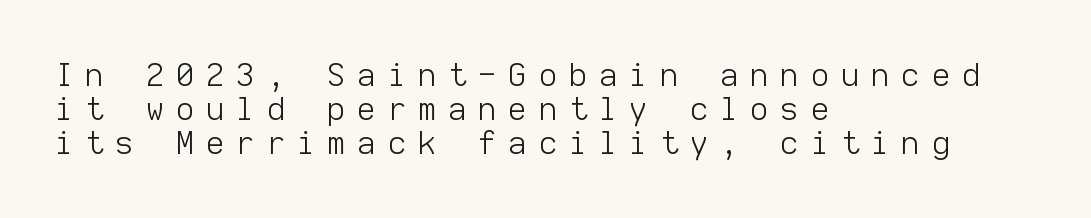
You can tell it's not italic because the verticals are truly vertical. A bare baseline throughout the passage. The strokes carry an ordinary text weight at most. This sample has the even, mechanical cadence of fixed-width lettering. Reading down the column, the eye jumps only a short way to each next line. Layout note: lines flush left.
